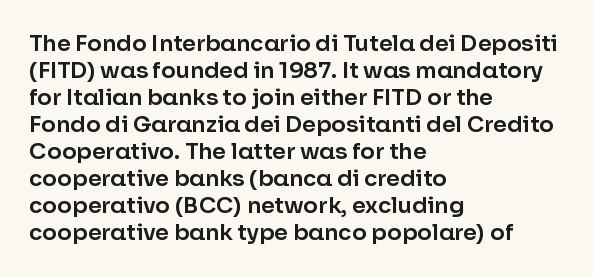
The horizontal fit of the characters is conventional and even. The typesetter chose a ragged-right arrangement here. Upright lettering throughout. The specimen omits any rule beneath the text block's lines.
